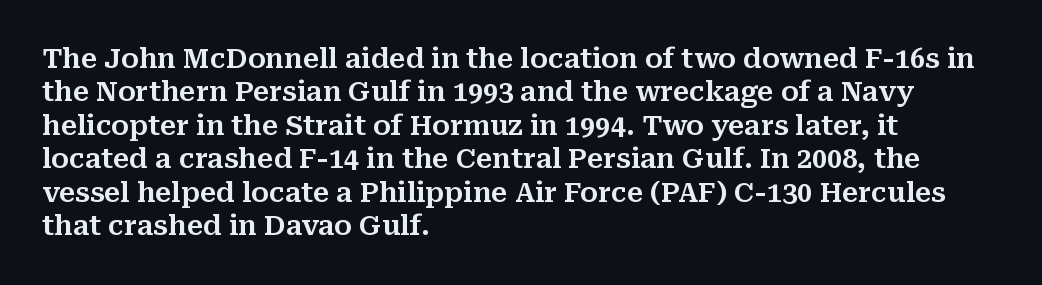
The specimen reads as upright at a glance. The words here are not underlined. Horizontal alignment here is leftward, the default for most running prose. The gaps between neighbouring characters are ordinary and unremarkable.
